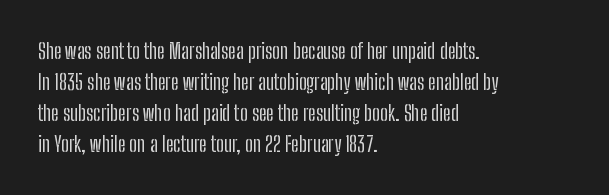
The image shows 21 px text type, upright; set left-aligned, normal line spacing (1.47x), normal letter spacing, not underlined.
